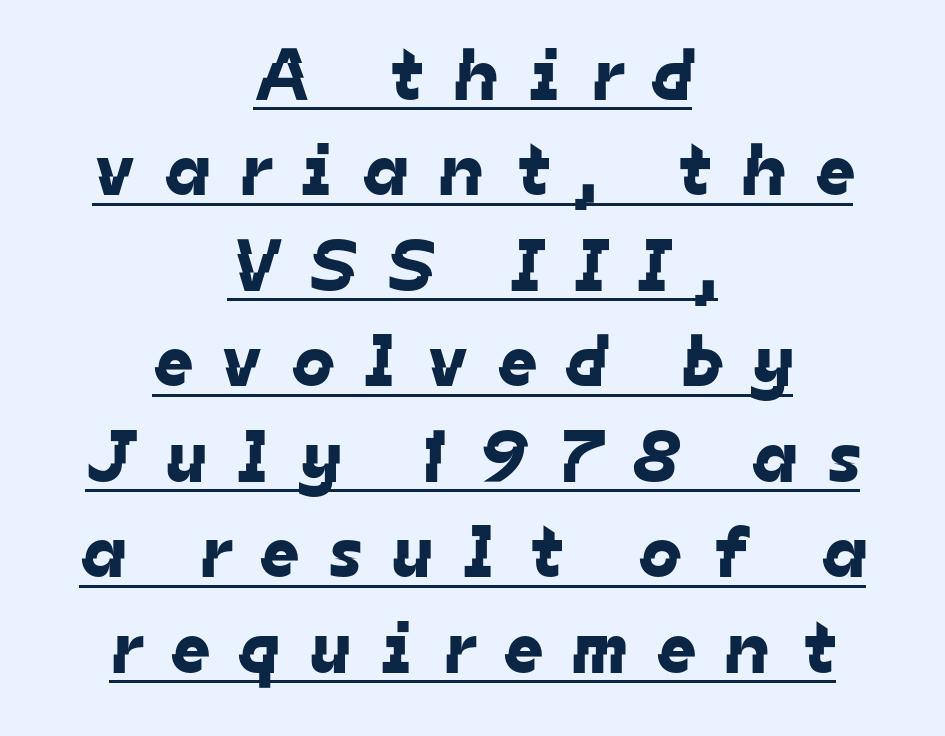
Q: Is the typeface a serif or a sans-serif typeface? A: Sans-serif.
Q: Is the text underlined? A: Yes.
Q: How is the paragraph aligned? A: Centered.
Q: Is the spacing between letters normal or unusually wide? A: Unusually wide.
Q: Is the spacing between lines tight, normal or loose? A: Normal.
Q: Width (condensed, normal, or wide)? A: Normal.
Q: Stroke contrast? A: Low.
Q: x-height? A: Medium.
Q: Monospaced? A: No.
